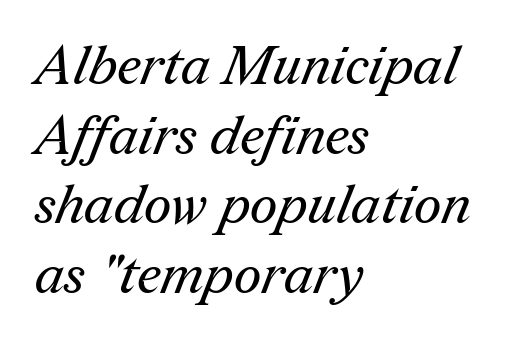
The image shows 54 px regular-weight serif type; set left-aligned, normal line spacing (1.29x), normal letter spacing, not underlined; medium stroke contrast and a medium x-height.
